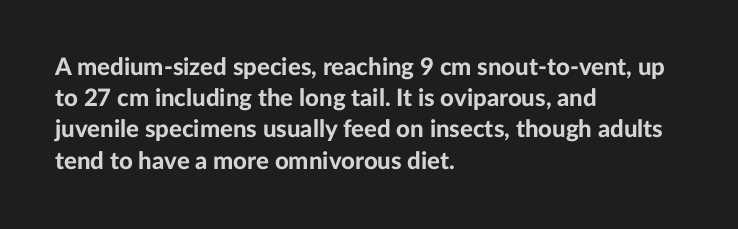
Every letter is thick-stroked: bold, no question. Line starts are locked; line ends wander. What's the leading like? Ordinary, nothing unusual. Glance below the letters and you will spot only blank space.
